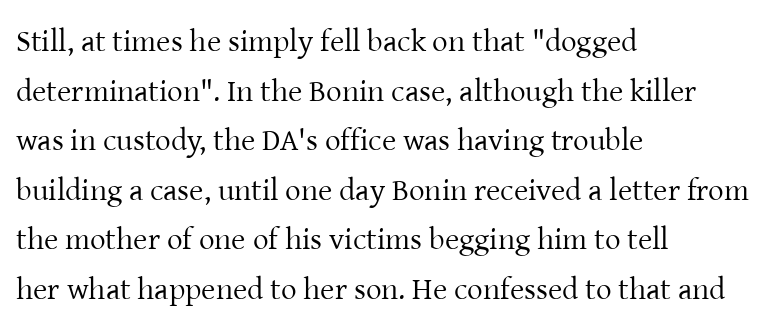
The image shows 31 px regular-weight serif type, upright; set left-aligned, normal line spacing (1.6x), normal letter spacing, not underlined; low stroke contrast and a medium x-height.
